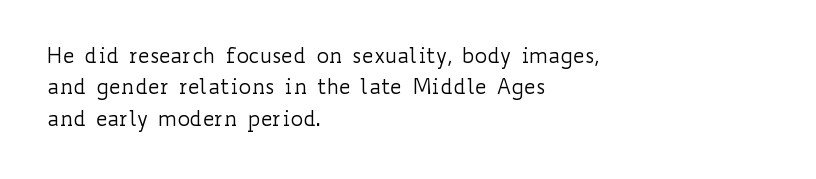
Ordinary non-slanted type is in use. Honestly, the row spacing looks completely unremarkable. These lines keep a tight, regular rhythm from letter to letter. These lines stack with their left ends in a neat column.
